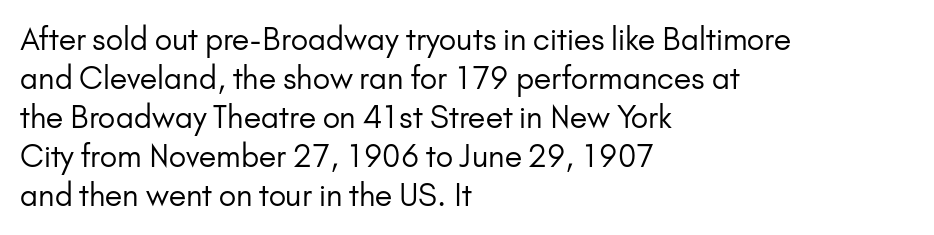
Q: Is the text bold? A: No.
Q: Is the text italic (slanted)? A: No, it is upright.
Q: Is the typeface a serif or a sans-serif typeface? A: Sans-serif.
Q: Is the text underlined? A: No.
Q: How is the paragraph aligned? A: Left-aligned.
Q: Is the spacing between letters normal or unusually wide? A: Normal.
Q: Is the spacing between lines tight, normal or loose? A: Normal.
Q: Width (condensed, normal, or wide)? A: Normal.
Q: Stroke contrast? A: Low.
Q: x-height? A: Small.
Q: Monospaced? A: No.
